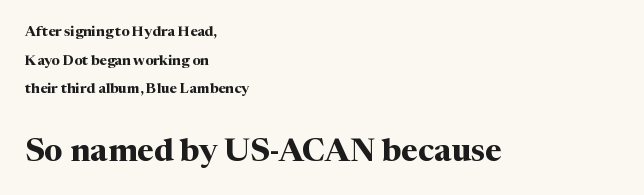
A typesetter would call this zero additional tracking. Between these two stacked blocks, the lower one wins on size. The string is rendered with underlining switched off. Baseline-to-baseline distance is far greater than the letter height. The specimen reads as upright at a glance. Chunky letters — that's bold for sure.
